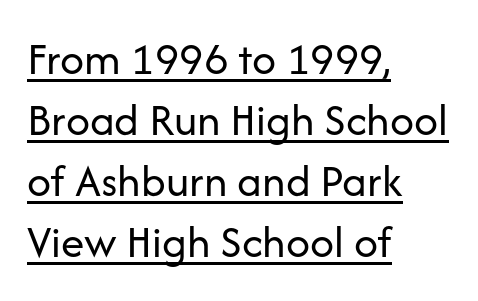
{"serif": "no", "italic": "no", "bold": "no", "weight": "regular", "width": "normal", "stroke_contrast": "low", "x_height": "medium", "monospaced": "no", "underline": "yes", "align": "left", "line_spacing": "normal", "line_spacing_ratio": 1.3, "letter_spacing": "normal", "letter_spacing_em": 0.0, "glyph_px": 47}
